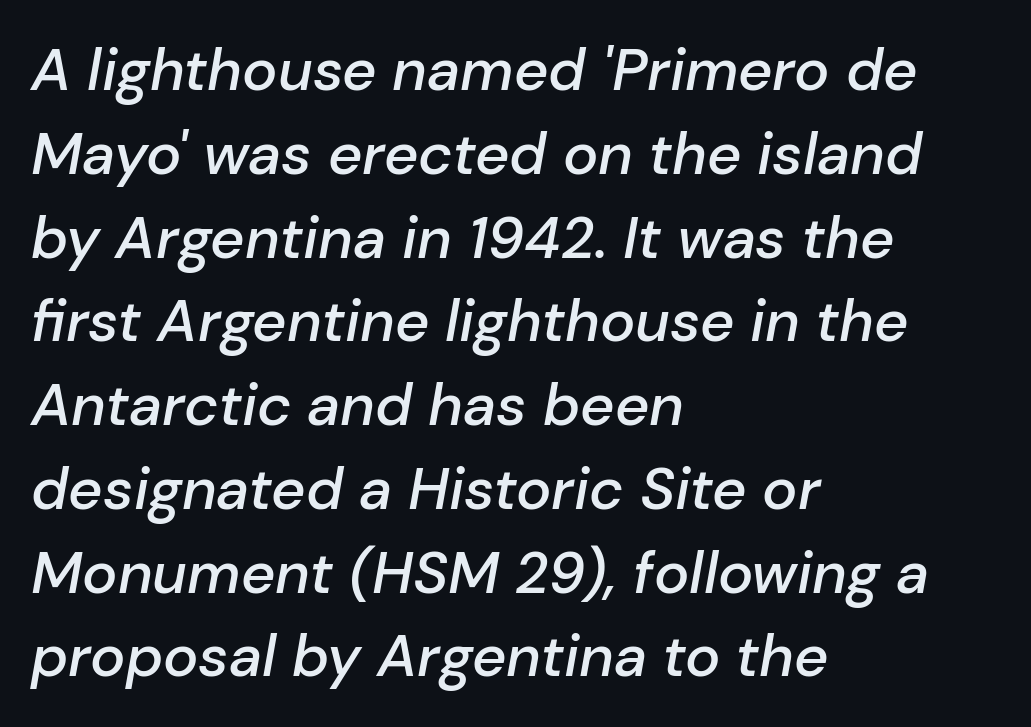
The letterforms sit shoulder to shoulder at normal distance. Summary of weight: moderately heavy, a semibold. Is this a fixed-width face? No — the glyphs have proportional, varying widths. This rendering features lettering with no underline. Layout note: lines flush left.
